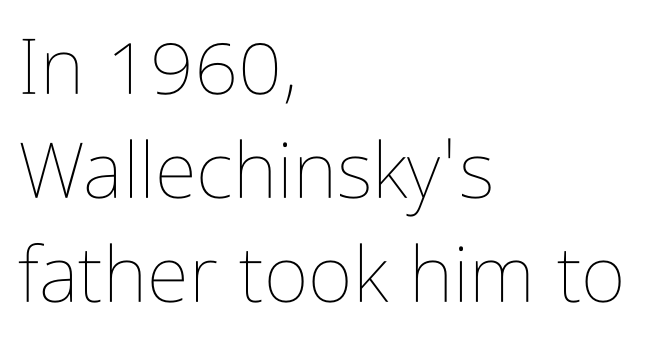
{"italic": "no", "bold": "no", "weight": "thin", "width": "condensed", "stroke_contrast": "low", "x_height": "medium", "monospaced": "no", "underline": "no", "align": "left", "line_spacing": "normal", "line_spacing_ratio": 1.35, "letter_spacing": "normal", "letter_spacing_em": 0.0, "glyph_px": 77}
